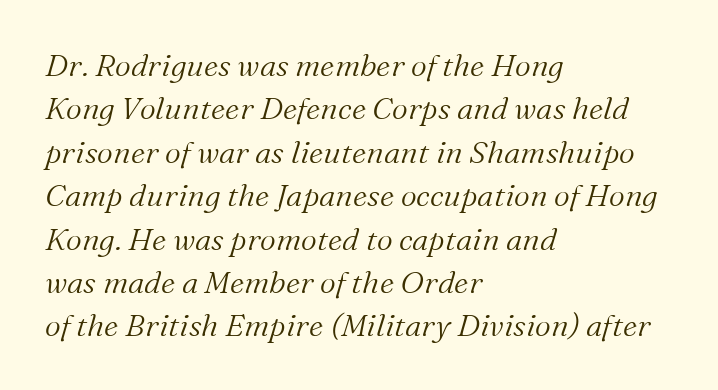
{"serif": "yes", "italic": "yes", "lean": "right", "slant_degrees": 16, "bold": "no", "weight": "light", "width": "normal", "stroke_contrast": "medium", "x_height": "medium", "monospaced": "no", "underline": "no", "align": "left", "line_spacing": "normal", "line_spacing_ratio": 1.4, "letter_spacing": "normal", "letter_spacing_em": 0.0, "glyph_px": 31}
